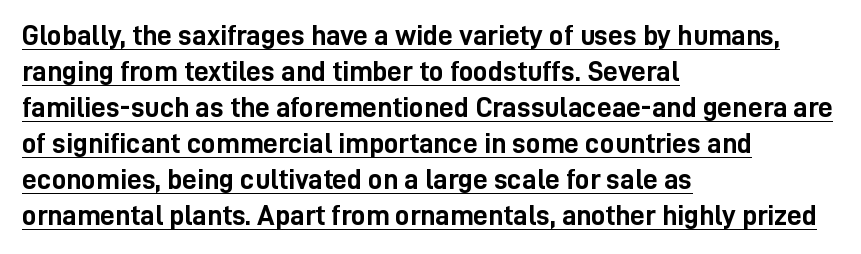
{"serif": "no", "italic": "no", "bold": "yes", "weight": "semibold", "width": "condensed", "stroke_contrast": "low", "x_height": "medium", "monospaced": "no", "underline": "yes", "align": "left", "line_spacing_ratio": 1.24, "letter_spacing": "normal", "letter_spacing_em": 0.0, "glyph_px": 29}
